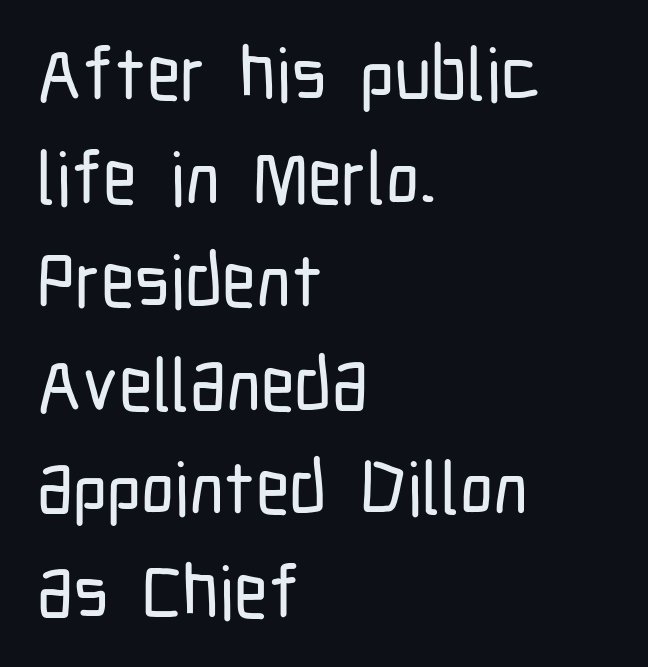
Q: Is the text italic (slanted)? A: No, it is upright.
Q: Is the typeface a serif or a sans-serif typeface? A: Sans-serif.
Q: Is the text underlined? A: No.
Q: How is the paragraph aligned? A: Left-aligned.
Q: Is the spacing between letters normal or unusually wide? A: Normal.
Q: Is the spacing between lines tight, normal or loose? A: Normal.
Q: Width (condensed, normal, or wide)? A: Condensed.
Q: Stroke contrast? A: Low.
Q: x-height? A: Medium.
Q: Monospaced? A: No.
